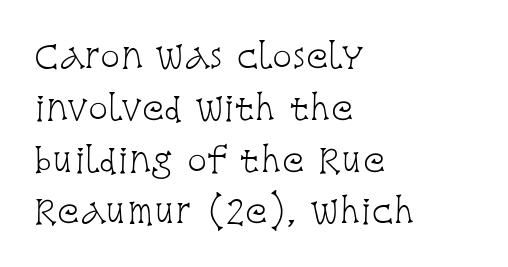
Q: Is the text bold? A: No.
Q: Is the text italic (slanted)? A: No, it is upright.
Q: Is the typeface a serif or a sans-serif typeface? A: Serif.
Q: Is the text underlined? A: No.
Q: How is the paragraph aligned? A: Left-aligned.
Q: Is the spacing between letters normal or unusually wide? A: Normal.
Q: Is the spacing between lines tight, normal or loose? A: Normal.
Q: Width (condensed, normal, or wide)? A: Condensed.
Q: Stroke contrast? A: Low.
Q: x-height? A: Large.
Q: Monospaced? A: No.
